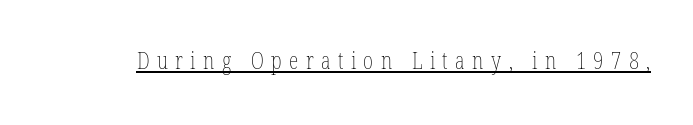
Does extra space separate the letters? Yes, quite a lot of it. You can see a thin bar hugging the bottom of the glyphs. The characters are drawn with everyday or finer stroke widths. This is roman type, the default non-slanted kind.
